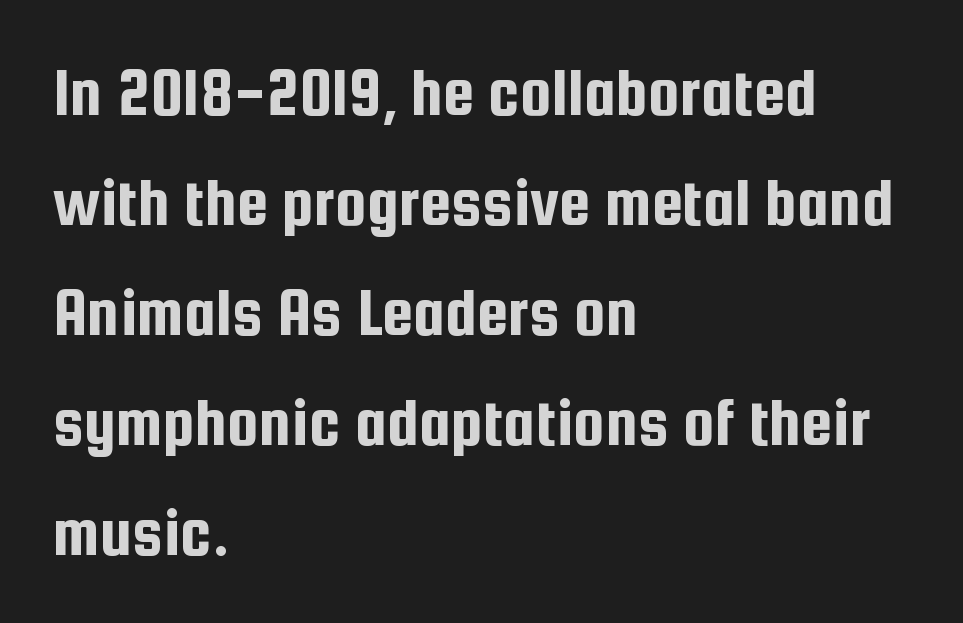
{"serif": "no", "italic": "no", "width": "condensed", "stroke_contrast": "low", "x_height": "medium", "monospaced": "no", "underline": "no", "align": "left", "line_spacing": "normal", "line_spacing_ratio": 1.55, "letter_spacing": "normal", "letter_spacing_em": 0.0, "glyph_px": 71}
